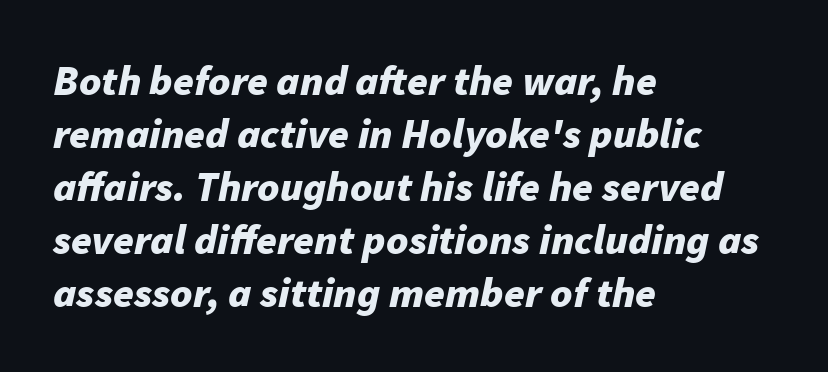
The image shows 42 px bold type, italic (leaning right); set left-aligned, normal line spacing (1.26x), normal letter spacing, not underlined; low stroke contrast and a medium x-height.
